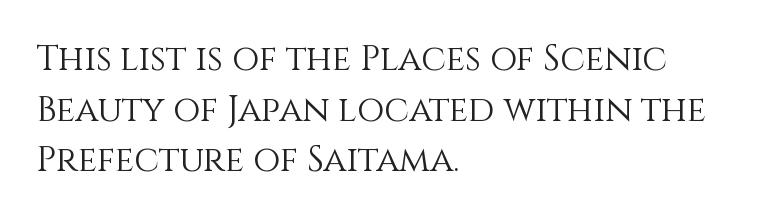
{"italic": "no", "bold": "no", "weight": "light", "width": "normal", "x_height": "large", "monospaced": "no", "underline": "no", "align": "left", "line_spacing": "normal", "line_spacing_ratio": 1.45, "letter_spacing": "normal", "letter_spacing_em": 0.0, "glyph_px": 35}
